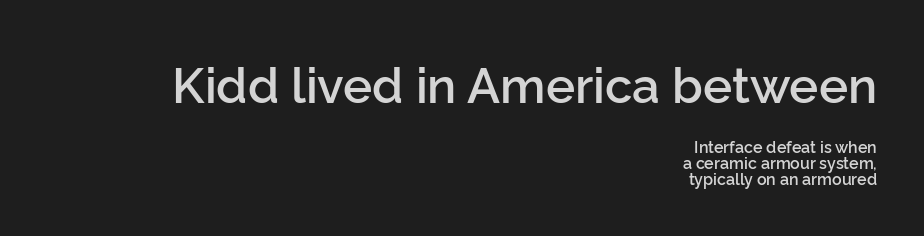
Default kerning and tracking; the words read as compact shapes. Note the varied advance widths — an 'i' is clearly narrower than an 'm'. A somewhat darkened texture: the type is semibold rather than bold. No word sits above an underline. Type style note: lacks serifs. Typesetter's note — upper block bumped up in size, lower block left smaller.
